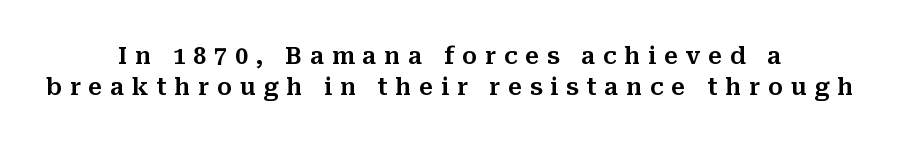
Q: Is the text italic (slanted)? A: No, it is upright.
Q: Is the text underlined? A: No.
Q: How is the paragraph aligned? A: Centered.
Q: Is the spacing between letters normal or unusually wide? A: Unusually wide.
Q: Is the spacing between lines tight, normal or loose? A: Normal.
